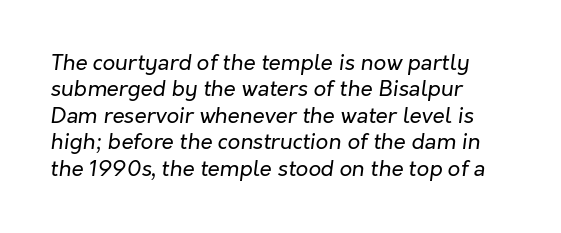
Q: Is the text bold? A: No.
Q: Is the text italic (slanted)? A: Yes, it leans right by about 7 degrees.
Q: Is the text underlined? A: No.
Q: How is the paragraph aligned? A: Left-aligned.
Q: Is the spacing between letters normal or unusually wide? A: Normal.
